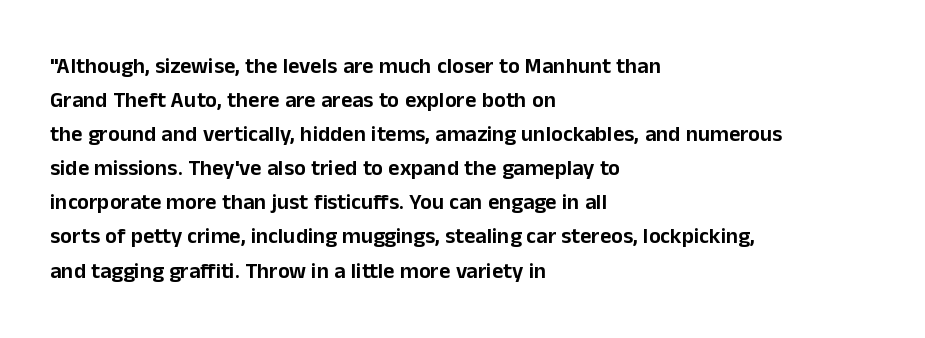
Students, observe: this is what conventionally led text looks like. This sample uses an upright cut, with every glyph sitting square on the baseline. A clean baseline with only descenders dipping below it. Each word holds together tightly as a unit, with standard inter-letter gaps.
